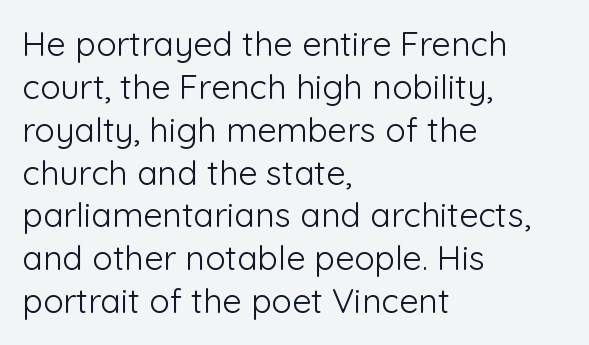
Style check: upright. Classification — sans serif. The rendering keeps characters at their native spacing. If you measured baseline to baseline, you'd find a middling distance. Alignment: flush left.
